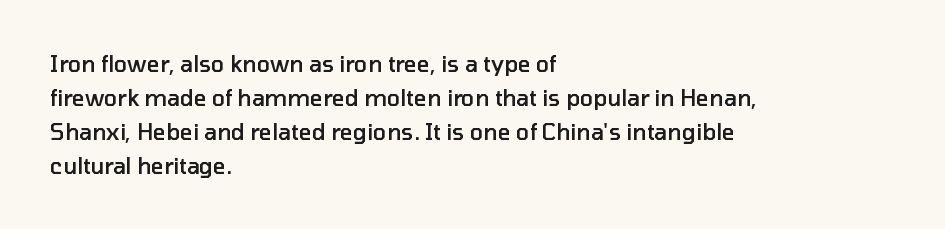
Notice how the stems are strictly vertical — no italics here. The passage shown has conventional tracking throughout. As a designer I'd log this as weight 600, semibold. Line beginnings align vertically; line endings do not.
